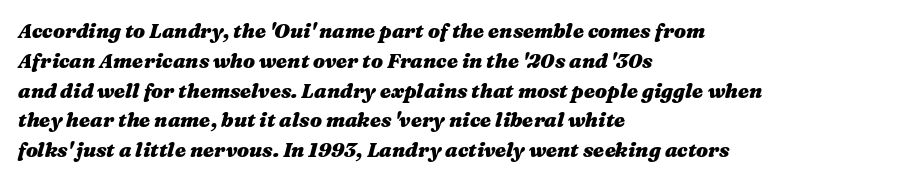
{"italic": "yes", "lean": "right", "slant_degrees": 16, "bold": "yes", "underline": "no", "align": "left", "line_spacing": "normal", "line_spacing_ratio": 1.49, "letter_spacing": "normal", "letter_spacing_em": 0.0, "glyph_px": 20}
